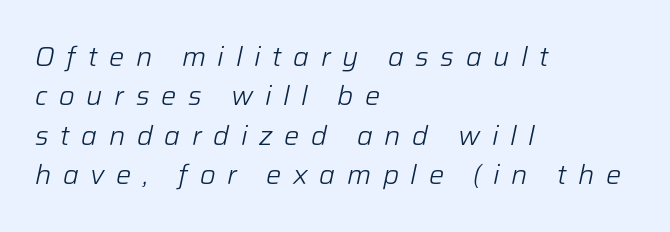
{"italic": "yes", "lean": "right", "slant_degrees": 12, "bold": "no", "underline": "no", "align": "left", "line_spacing": "normal", "line_spacing_ratio": 1.46, "letter_spacing": "wide", "letter_spacing_em": 0.43, "glyph_px": 27}
